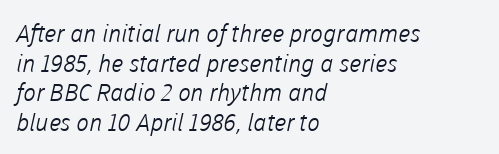
The image shows 24 px text type; set left-aligned, line spacing 1.23x, normal letter spacing, not underlined.
